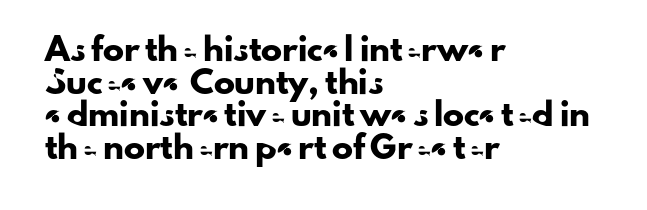
The line-height multiplier appears to be the usual default. Posture: straight, roman, zero tilt. This sample uses plain, unmodified letter spacing. No word sits above an underline.
